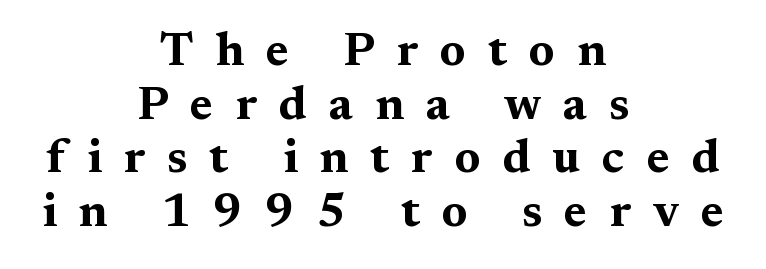
Q: Is the text bold? A: Yes.
Q: Is the text italic (slanted)? A: No, it is upright.
Q: Is the typeface a serif or a sans-serif typeface? A: Serif.
Q: Is the text underlined? A: No.
Q: How is the paragraph aligned? A: Centered.
Q: Is the spacing between letters normal or unusually wide? A: Unusually wide.
Q: Is the spacing between lines tight, normal or loose? A: Tight.
Q: Width (condensed, normal, or wide)? A: Wide.
Q: Stroke contrast? A: Medium.
Q: x-height? A: Medium.
Q: Monospaced? A: No.
